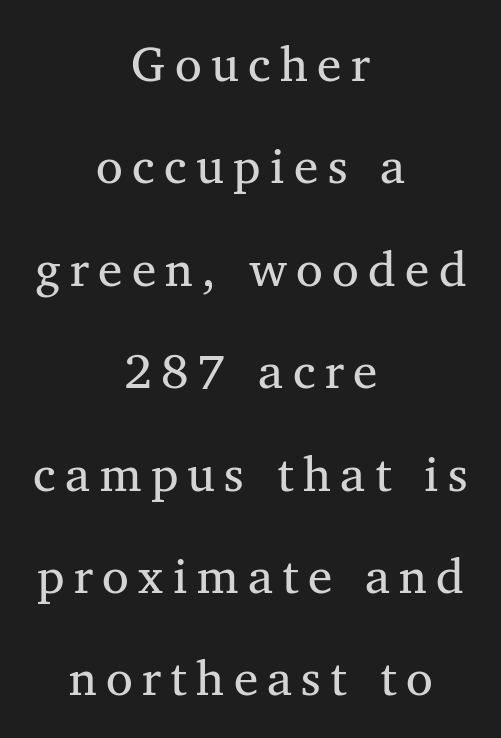
The characters are drawn with everyday or finer stroke widths. A typesetter would call this proportional, since set widths differ per character. This sample is center-justified, so both line endings float freely. Does the type have serifs? Yes, each stem ends in a small foot. This block would shrink considerably if given ordinary leading; it's expanded now.
